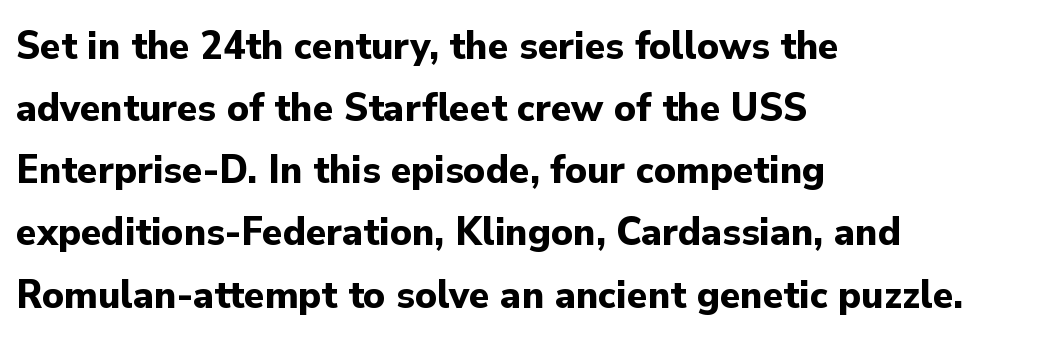
Interline gaps are of average width in this sample. Spacing verdict: proportional, widths tailored to each character. Check the space under the baseline: it is left empty. Every character sits straight up, as roman type does. Students, note that the glyphs here touch the page at normal intervals. These lines stack with their left ends in a neat column.
